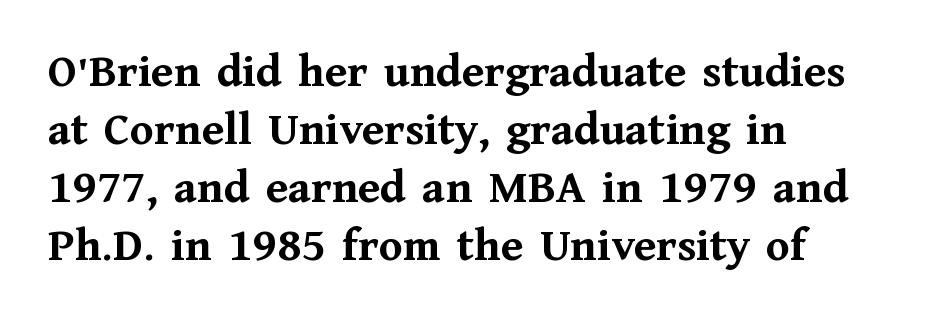
{"serif": "yes", "italic": "no", "bold": "yes", "weight": "semibold", "width": "normal", "stroke_contrast": "medium", "x_height": "medium", "monospaced": "no", "underline": "no", "align": "left", "line_spacing_ratio": 1.21, "letter_spacing": "normal", "letter_spacing_em": 0.0, "glyph_px": 48}
